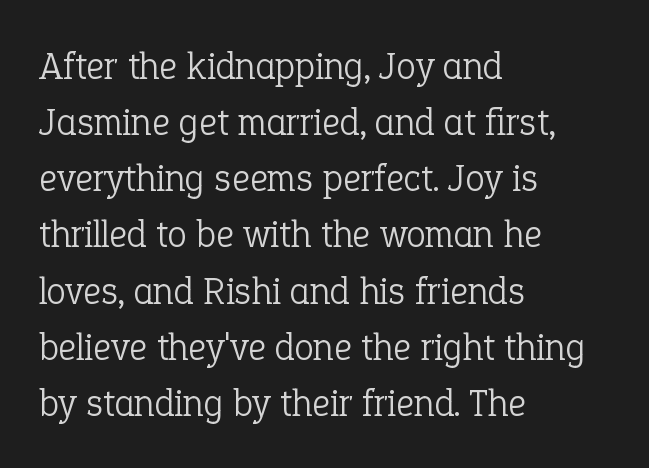
The image shows 39 px light serif type, upright; set left-aligned, normal line spacing (1.44x), normal letter spacing, not underlined; low stroke contrast and a medium x-height.
